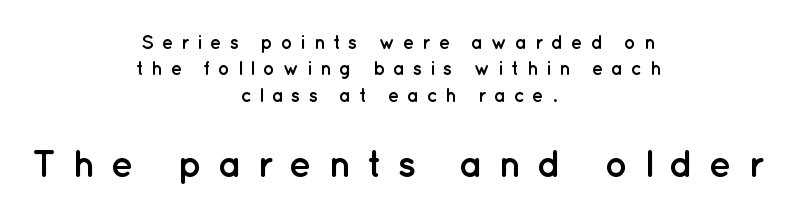
Leading: standard. Each letter keeps its own natural width here, so spacing adapts to shape. Check where the strokes stop: nothing finishes them off — pure sans. Vertical strokes here are truly vertical. Casual observation: everything's sitting right in the middle.
